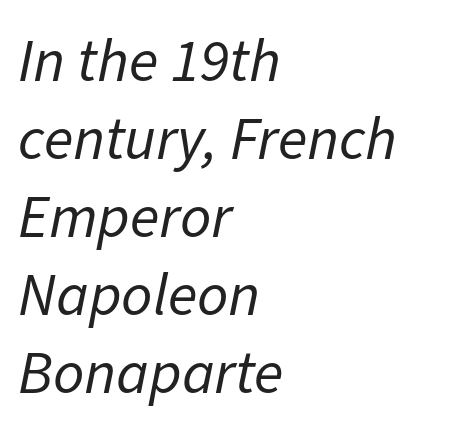
Q: Is the text bold? A: No.
Q: Is the text italic (slanted)? A: Yes, it leans right by about 11 degrees.
Q: Is the text underlined? A: No.
Q: How is the paragraph aligned? A: Left-aligned.
Q: Is the spacing between letters normal or unusually wide? A: Normal.
Q: Is the spacing between lines tight, normal or loose? A: Normal.
Q: Width (condensed, normal, or wide)? A: Normal.
Q: Stroke contrast? A: Low.
Q: x-height? A: Medium.
Q: Monospaced? A: No.
